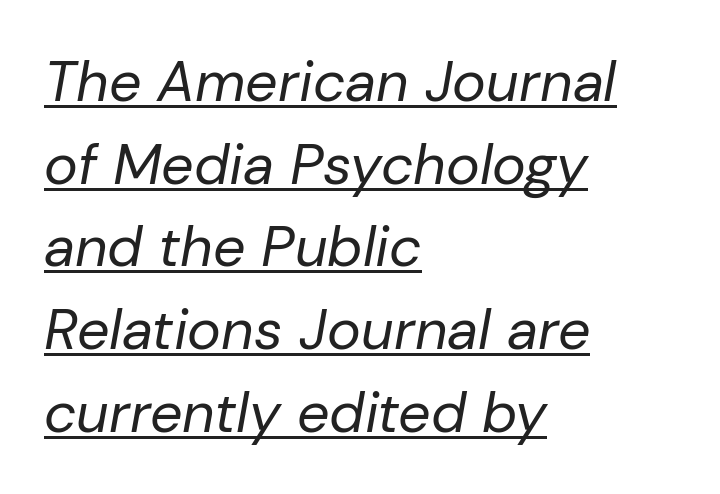
{"italic": "yes", "lean": "right", "slant_degrees": 10, "bold": "no", "weight": "regular", "width": "normal", "stroke_contrast": "low", "x_height": "medium", "monospaced": "no", "underline": "yes", "align": "left", "line_spacing": "normal", "line_spacing_ratio": 1.45, "letter_spacing": "normal", "letter_spacing_em": 0.0, "glyph_px": 57}
